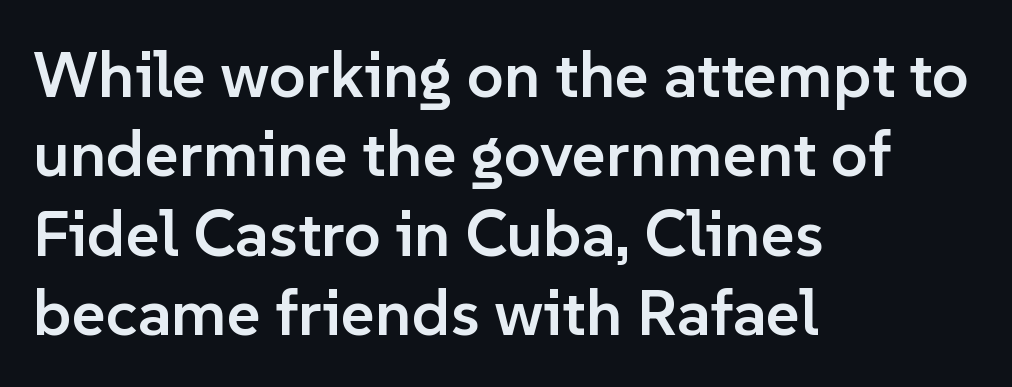
Q: Is the text bold? A: Semi-bold.
Q: Is the text italic (slanted)? A: No, it is upright.
Q: Is the typeface a serif or a sans-serif typeface? A: Sans-serif.
Q: Is the text underlined? A: No.
Q: How is the paragraph aligned? A: Left-aligned.
Q: Is the spacing between letters normal or unusually wide? A: Normal.
Q: Width (condensed, normal, or wide)? A: Normal.
Q: Stroke contrast? A: Low.
Q: x-height? A: Medium.
Q: Monospaced? A: No.
